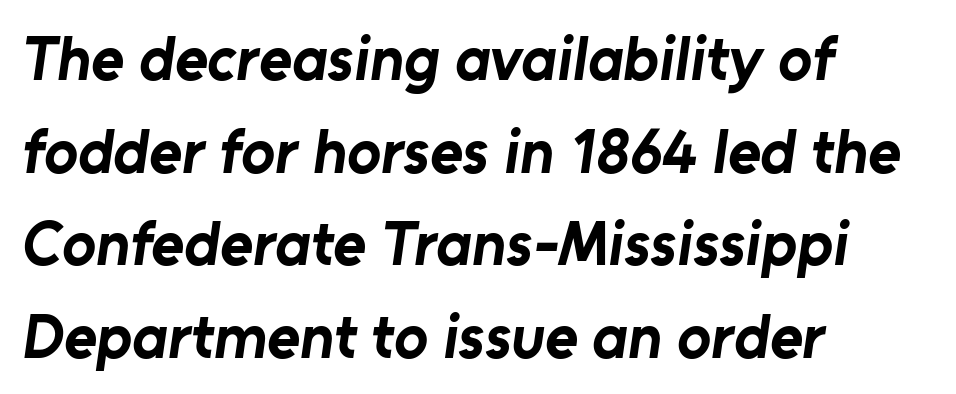
Q: Is the text bold? A: Yes.
Q: Is the typeface a serif or a sans-serif typeface? A: Sans-serif.
Q: Is the text underlined? A: No.
Q: How is the paragraph aligned? A: Left-aligned.
Q: Is the spacing between letters normal or unusually wide? A: Normal.
Q: Is the spacing between lines tight, normal or loose? A: Normal.
Q: Width (condensed, normal, or wide)? A: Normal.
Q: Stroke contrast? A: Low.
Q: x-height? A: Medium.
Q: Monospaced? A: No.
